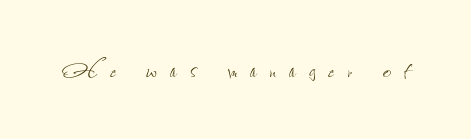
The image shows 29 px thin, condensed type; set unusually wide letter spacing (+0.46 em), not underlined; low stroke contrast and a small x-height.
